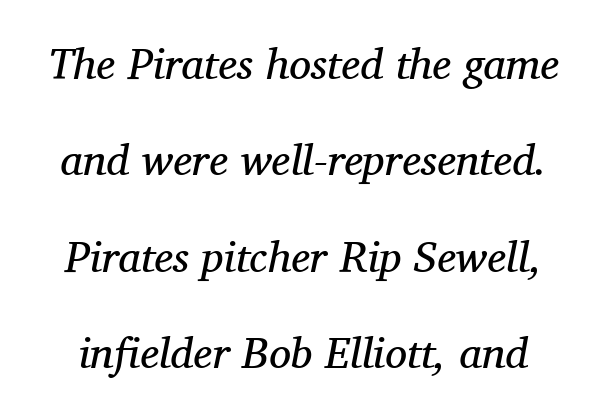
Italic: yes, the glyphs are oblique. Quick note: interline space is abundant. Weight: regular or lighter. No word sits above an underline. Inter-character spacing is left at the font's built-in metrics.
